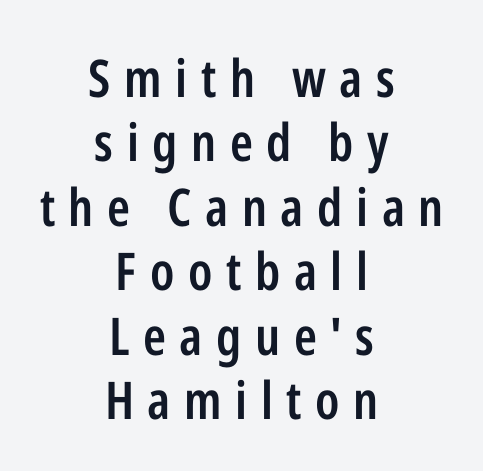
Q: Is the text bold? A: Semi-bold.
Q: Is the text italic (slanted)? A: No, it is upright.
Q: Is the typeface a serif or a sans-serif typeface? A: Sans-serif.
Q: Is the text underlined? A: No.
Q: How is the paragraph aligned? A: Centered.
Q: Is the spacing between letters normal or unusually wide? A: Unusually wide.
Q: Width (condensed, normal, or wide)? A: Condensed.
Q: Stroke contrast? A: Low.
Q: x-height? A: Medium.
Q: Monospaced? A: No.
